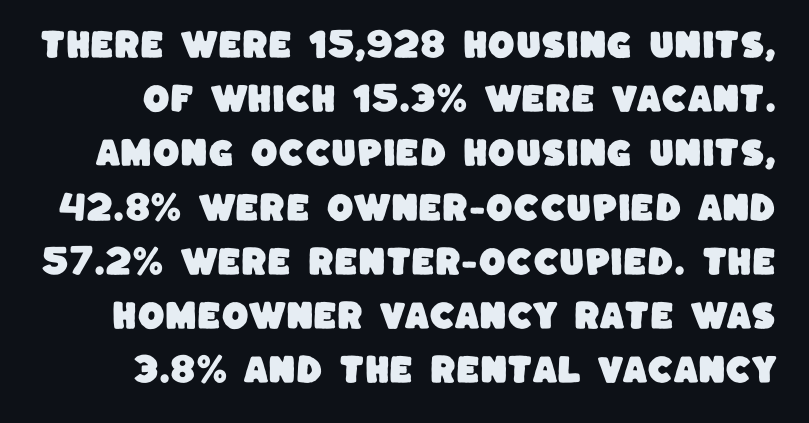
Q: Is the typeface a serif or a sans-serif typeface? A: Sans-serif.
Q: Is the text underlined? A: No.
Q: Is the spacing between letters normal or unusually wide? A: Normal.
Q: Width (condensed, normal, or wide)? A: Normal.
Q: Stroke contrast? A: Low.
Q: x-height? A: Large.
Q: Monospaced? A: No.
